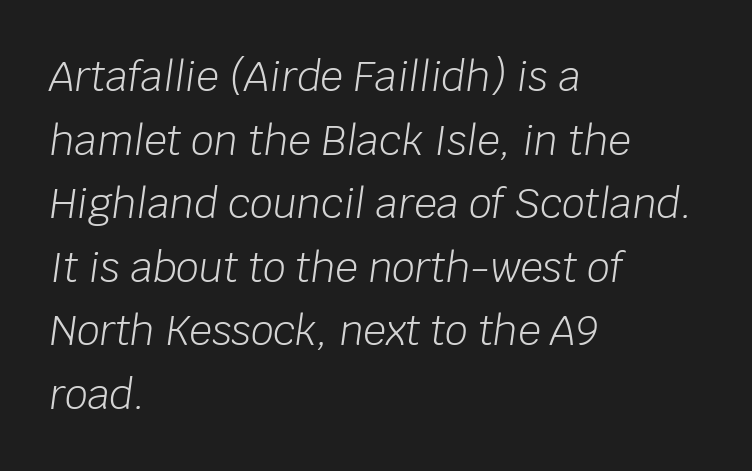
The typography opts for an oblique posture over an upright one. Reading down the column, the eye jumps a familiar distance to each next line. What stands out about the letter spacing? Nothing — it is the standard amount. Visually the block forms a straight wall on the left and a jagged coastline on the right. Stem width sits at or under what a default text font uses. Is this a fixed-width face? No — the glyphs have proportional, varying widths.
